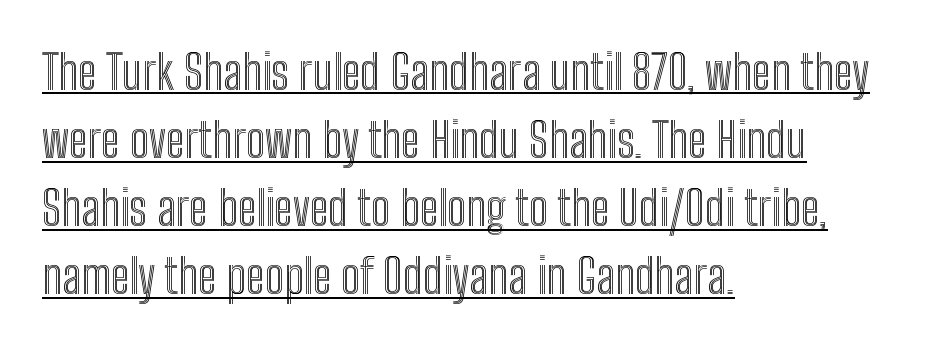
Think of a printed novel: that variable character pitch is what you see here. Short and long lines alike share a common starting point at left. The passage shown has conventional tracking throughout. Leading: standard.
